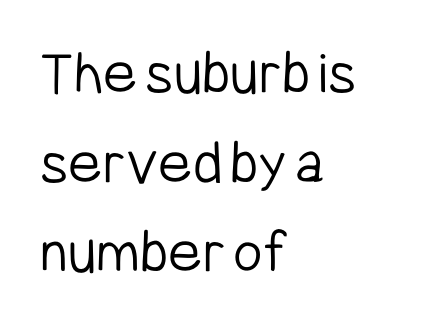
No extra ink here — the face is not bold. No word sits above an underline. The rendering shows plain stroke endings on the letterforms — a sans-serif design. Proportional: the letters do not fall into vertical columns. Inter-character spacing is left at the font's built-in metrics. Notice how the passage keeps a crisp vertical edge on the left only.
